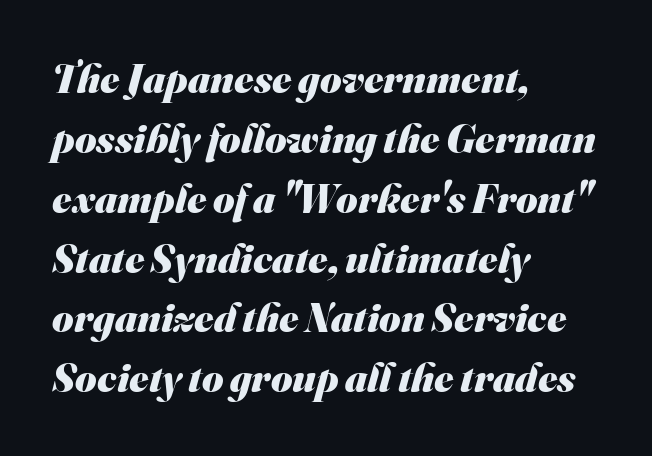
Q: Is the text bold? A: Yes.
Q: Is the typeface a serif or a sans-serif typeface? A: Sans-serif.
Q: Is the text underlined? A: No.
Q: How is the paragraph aligned? A: Left-aligned.
Q: Is the spacing between letters normal or unusually wide? A: Normal.
Q: Is the spacing between lines tight, normal or loose? A: Normal.
Q: Width (condensed, normal, or wide)? A: Normal.
Q: Stroke contrast? A: Medium.
Q: x-height? A: Small.
Q: Monospaced? A: No.
